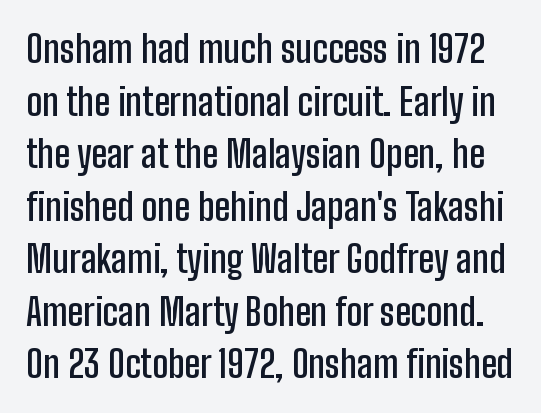
Is there any slant? The stems are plumb. A somewhat darkened texture: the type is semibold rather than bold. Tracking value appears to be zero — textbook default spacing. The passage shown is not underscored anywhere. This sample has the flowing, uneven cadence of proportional lettering.
